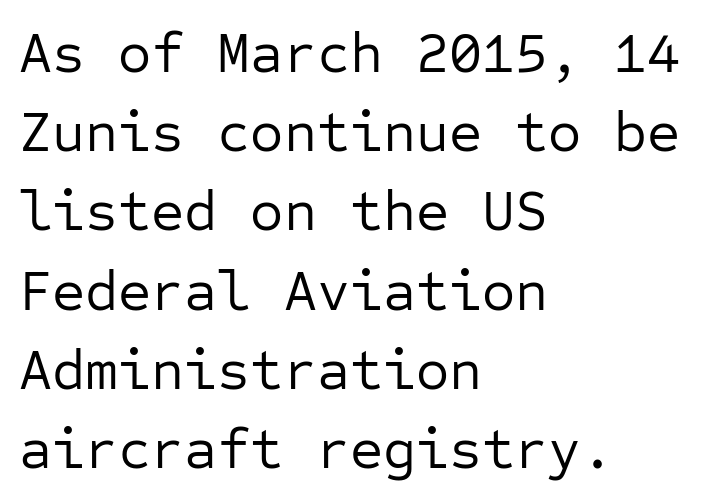
The image shows 57 px regular-weight sans-serif type, upright, monospaced; set left-aligned, normal line spacing (1.39x), normal letter spacing, not underlined; low stroke contrast and a medium x-height.
